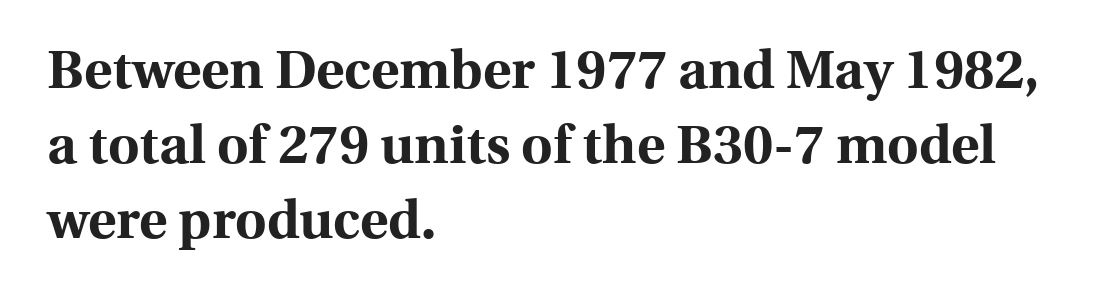
The image shows 54 px bold serif type, upright; set left-aligned, normal line spacing (1.39x), normal letter spacing, not underlined; a medium x-height.
